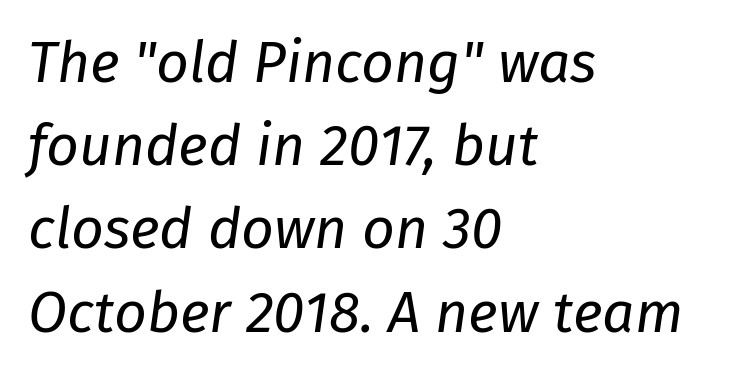
{"italic": "yes", "lean": "right", "slant_degrees": 8, "bold": "no", "weight": "regular", "width": "normal", "stroke_contrast": "low", "x_height": "medium", "monospaced": "no", "underline": "no", "align": "left", "line_spacing": "normal", "line_spacing_ratio": 1.46, "letter_spacing": "normal", "letter_spacing_em": 0.0, "glyph_px": 57}
